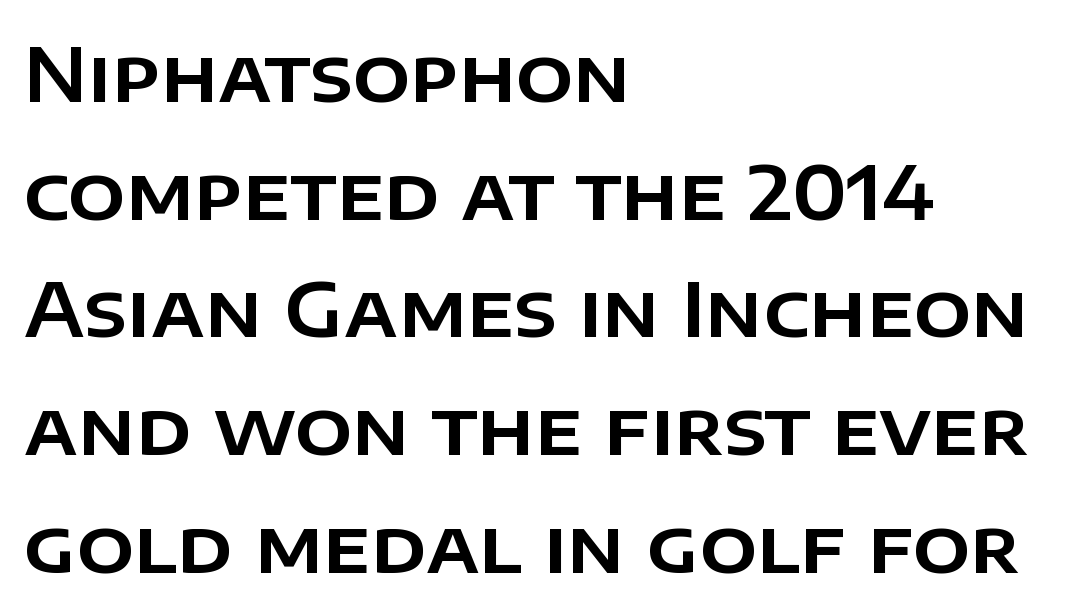
Serif or sans? Sans — the stroke terminals are bare. Baseline-to-baseline distance is the conventional proportion of letter height. Descender tails drop into unmarked territory. Designer's note — italics off, roman on.
